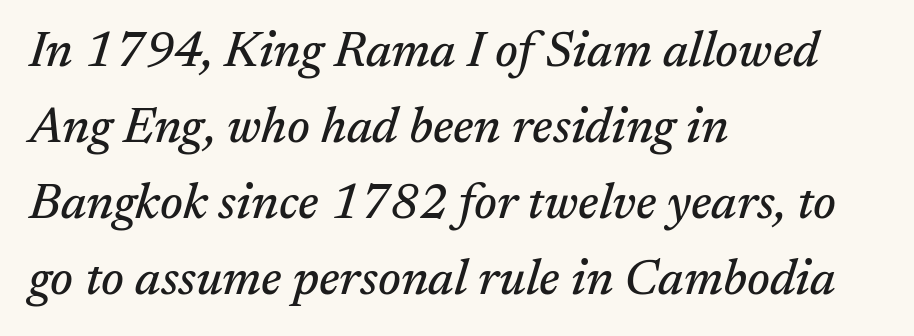
The image shows 49 px serif type, italic (leaning right); set left-aligned, normal line spacing (1.55x), normal letter spacing, not underlined; medium stroke contrast and a medium x-height.
